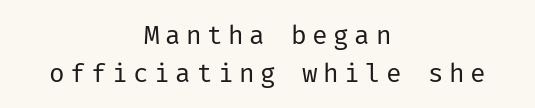
The image shows 26 px text type, upright; set centered, normal line spacing (1.45x), unusually wide letter spacing (+0.21 em), not underlined.
